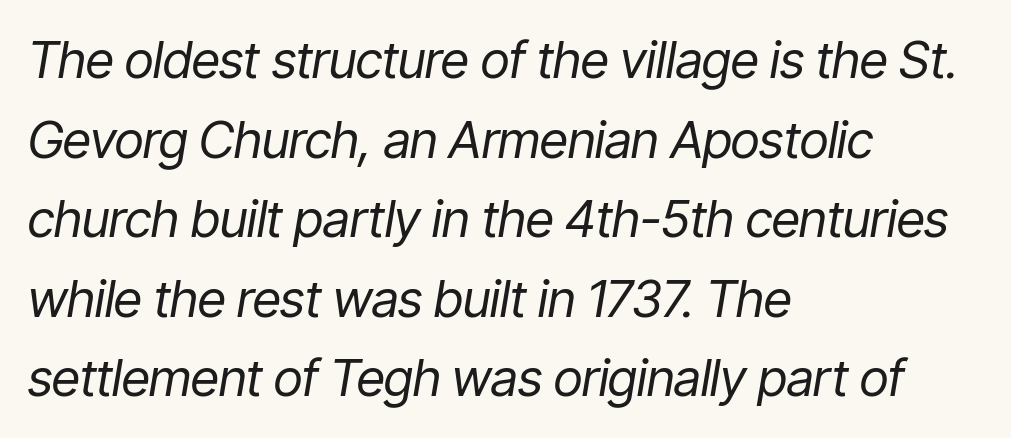
The image shows 51 px regular-weight, condensed type, italic (leaning right); set left-aligned, normal line spacing (1.56x), normal letter spacing, not underlined; low stroke contrast and a medium x-height.
